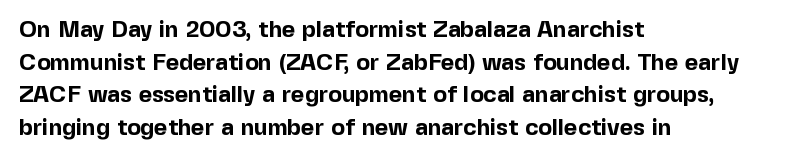
{"italic": "no", "bold": "yes", "underline": "no", "align": "left", "line_spacing": "normal", "line_spacing_ratio": 1.42, "letter_spacing": "normal", "letter_spacing_em": 0.0, "glyph_px": 23}
